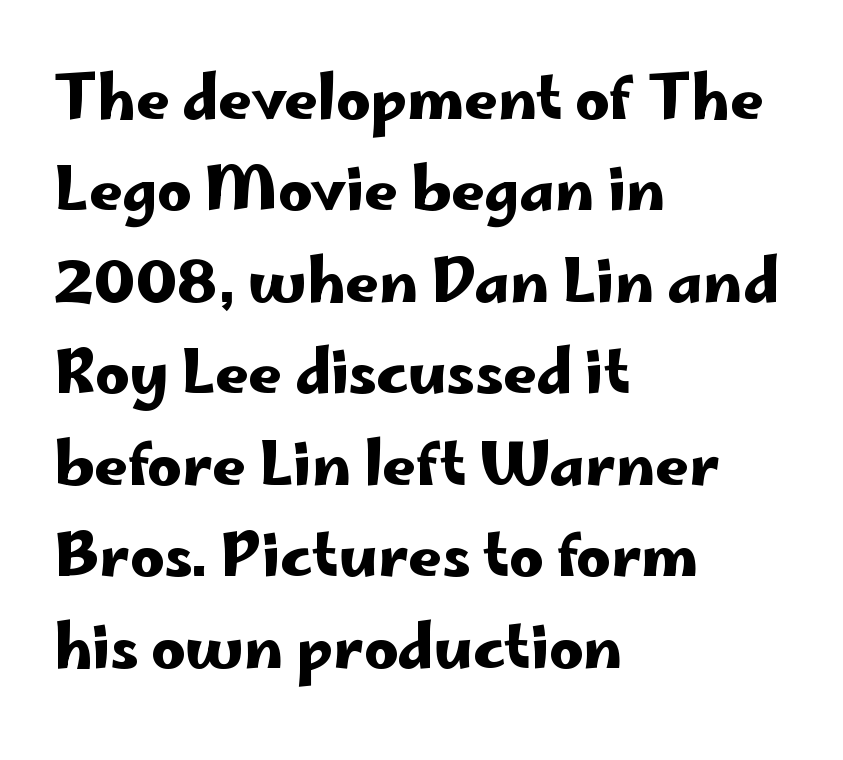
The image shows 59 px wide sans-serif type, upright; set left-aligned, normal line spacing (1.55x), normal letter spacing, not underlined; low stroke contrast and a small x-height.
